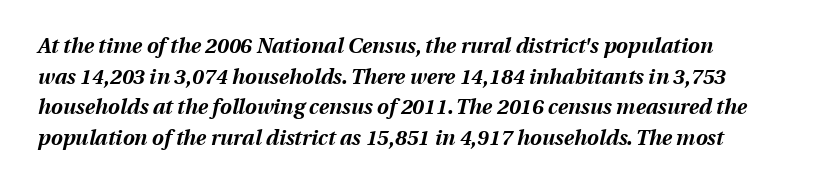
How would I describe the line gaps? Plain and ordinary. Anything drawn beneath the words? Only blank space. Look at the stroke-to-counter ratio: heavy, a bold. If you drew a line through each stem, it would be angled. The type is set solid horizontally, with unmodified tracking.
